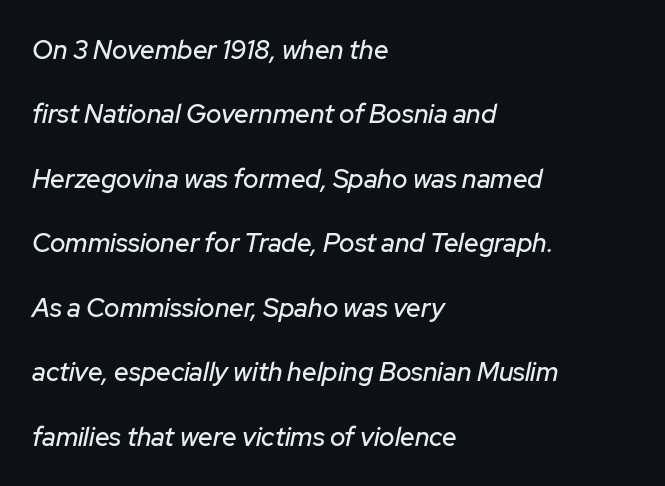
The image shows 26 px text type, italic (leaning right); set left-aligned, loose line spacing (2.48x), normal letter spacing, not underlined.
